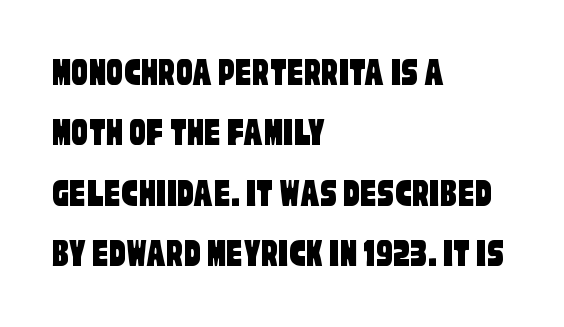
The letters advance in unequal steps, a hallmark of proportional type. There is no visible air inserted between adjacent glyphs. The string is rendered with underlining switched off. Line starts are locked; line ends wander.
